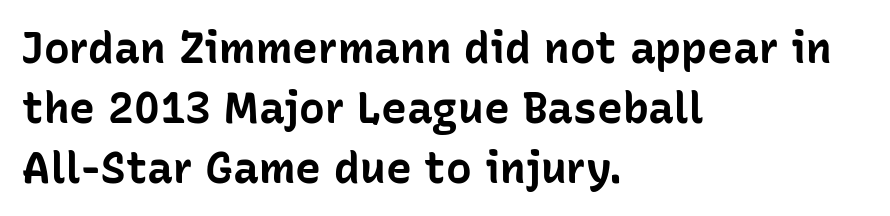
The face used here is proportionally spaced, like ordinary book or web type. Typographically, this falls in the sans-serif category. Layout note: lines flush left. Italic: no, the glyphs are upright roman.
